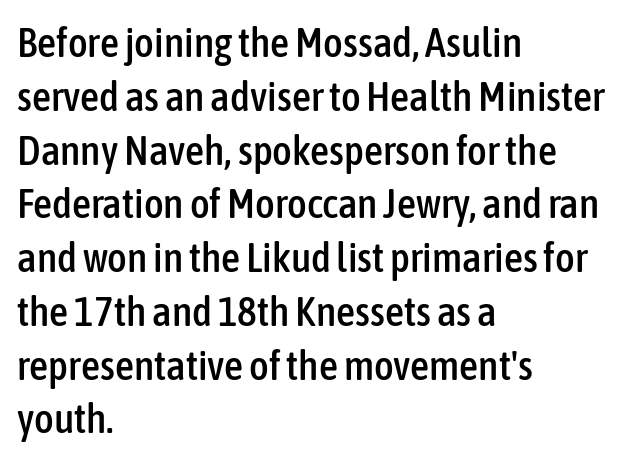
The image shows 42 px condensed sans-serif type, upright; set left-aligned, normal line spacing (1.28x), normal letter spacing, not underlined; low stroke contrast and a medium x-height.
